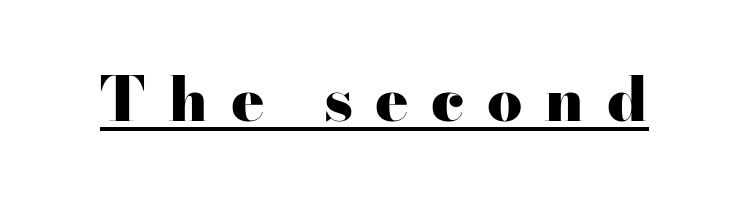
Honestly, the letter spacing is so wide it's the main thing you notice. How heavy is the stroke? Heavy — this is a bold. Think of a printed novel: that variable character pitch is what you see here. Unlike italic type, these characters show no tilt at all.
